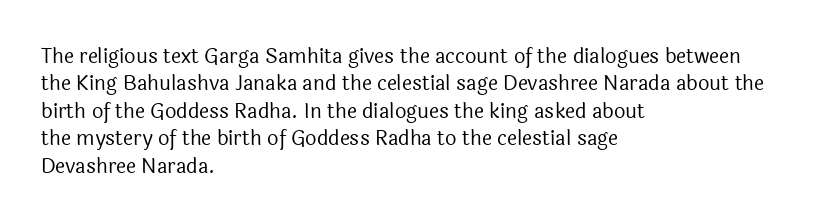
{"italic": "no", "bold": "no", "underline": "no", "align": "left", "line_spacing": "normal", "line_spacing_ratio": 1.37, "letter_spacing": "normal", "letter_spacing_em": 0.0, "glyph_px": 20}
